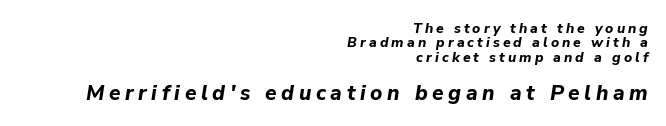
{"italic": "yes", "lean": "right", "slant_degrees": 9, "bold": "yes", "underline": "no", "align": "right", "line_spacing": "tight", "line_spacing_ratio": 1.02, "letter_spacing": "wide", "letter_spacing_em": 0.22, "larger_block": "second", "size_ratio": 1.5, "glyph_px": 21}
